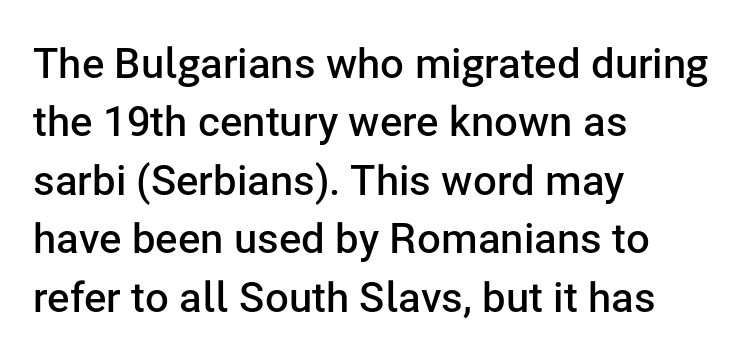
The image shows 42 px semibold sans-serif type, upright; set left-aligned, normal line spacing (1.39x), normal letter spacing, not underlined; low stroke contrast and a medium x-height.
